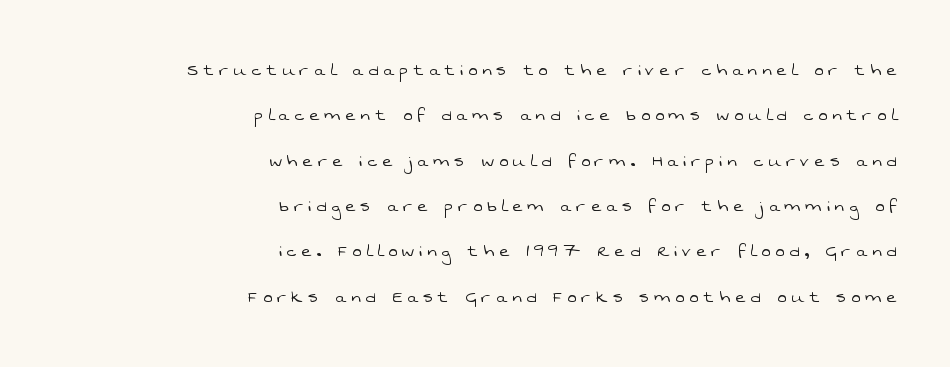
The image shows 21 px text type; set right-aligned, loose line spacing (2.16x), unusually wide letter spacing (+0.25 em), not underlined.
